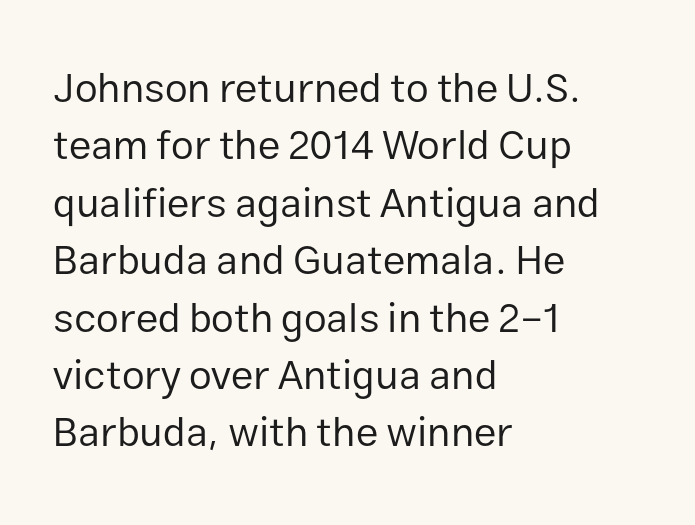
Vertical stems look standard width or narrower in stroke. The letters carry no serifs — their stems end cleanly without finishing strokes. Type without underlining. The lines are quadded left. Tracking here is standard; glyphs follow each other at the usual distance. Normally led — the rows are evenly, conventionally spaced.
